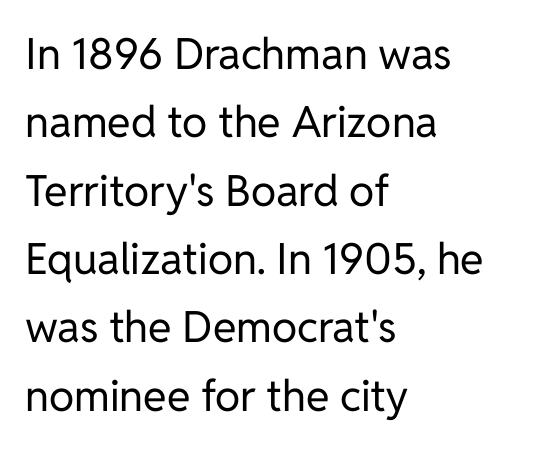
Q: Is the text bold? A: No.
Q: Is the text italic (slanted)? A: No, it is upright.
Q: Is the typeface a serif or a sans-serif typeface? A: Sans-serif.
Q: Is the text underlined? A: No.
Q: How is the paragraph aligned? A: Left-aligned.
Q: Is the spacing between letters normal or unusually wide? A: Normal.
Q: Is the spacing between lines tight, normal or loose? A: Normal.
Q: Width (condensed, normal, or wide)? A: Normal.
Q: Stroke contrast? A: Low.
Q: x-height? A: Medium.
Q: Monospaced? A: No.
